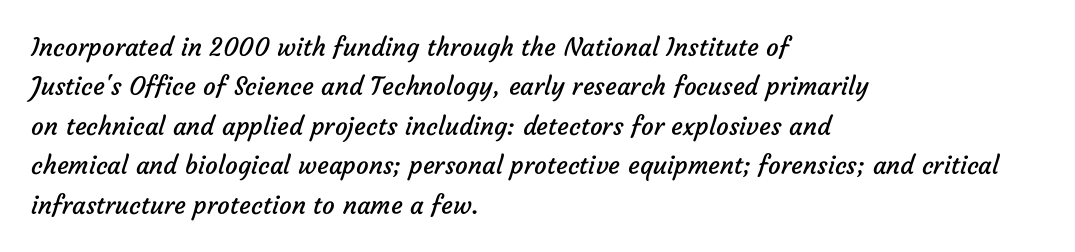
Descenders are the only things crossing below the line. Unbolded letterforms with no extra heft. The rows are spaced the way most documents space them. Where is the straight margin? On the left.
